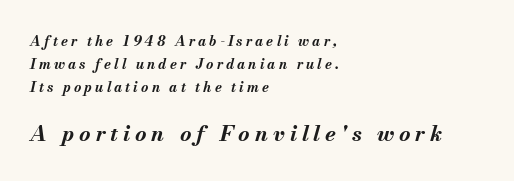
Left-aligned paragraph, ragged on the right. Style check: oblique. Stroke thickness is high; the sample reads as a true bold. Which chunk is bigger? The second one — the bottom block dwarfs the top. A clean baseline with only descenders dipping below it.
